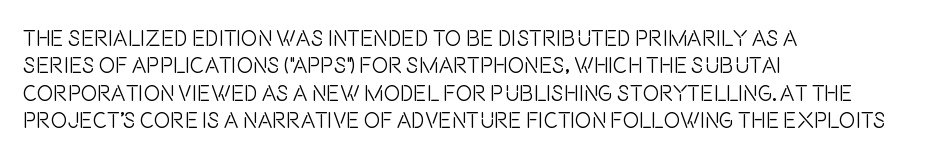
Q: Is the text bold? A: No.
Q: Is the text italic (slanted)? A: No, it is upright.
Q: Is the text underlined? A: No.
Q: How is the paragraph aligned? A: Left-aligned.
Q: Is the spacing between letters normal or unusually wide? A: Normal.
Q: Is the spacing between lines tight, normal or loose? A: Normal.
